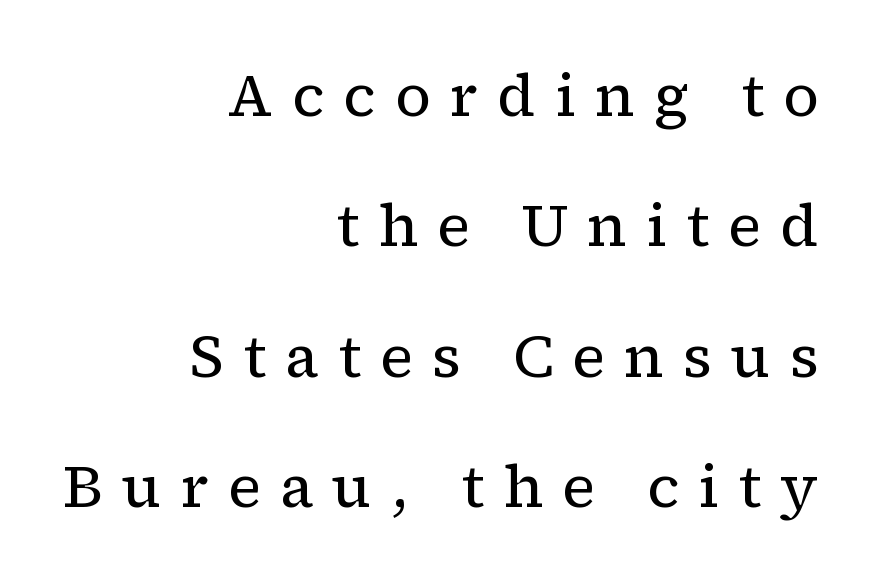
The image shows 59 px regular-weight serif type, upright; set right-aligned, loose line spacing (2.21x), unusually wide letter spacing (+0.32 em), not underlined; low stroke contrast and a medium x-height.
